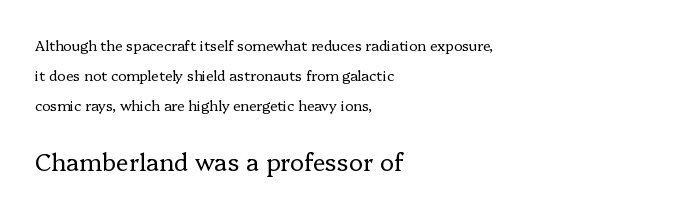
{"italic": "no", "bold": "no", "underline": "no", "align": "left", "line_spacing": "loose", "line_spacing_ratio": 2.15, "letter_spacing": "normal", "letter_spacing_em": 0.0, "larger_block": "second", "size_ratio": 1.71, "glyph_px": 24}
